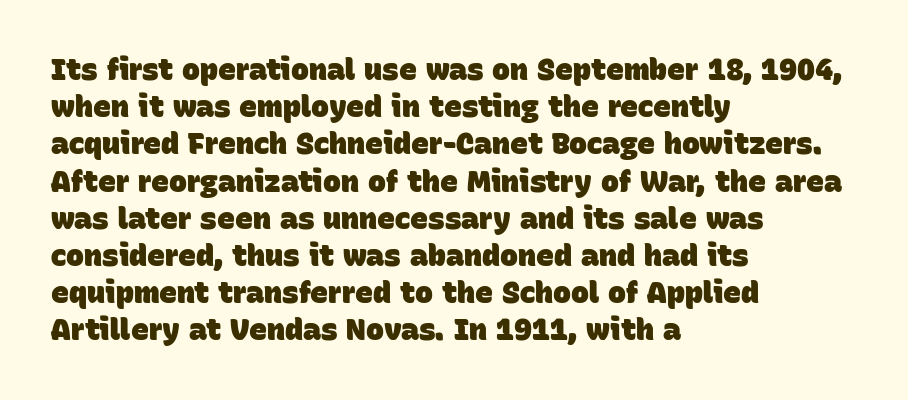
{"serif": "no", "bold": "yes", "weight": "heavy", "width": "normal", "stroke_contrast": "low", "x_height": "large", "monospaced": "no", "underline": "no", "align": "left", "line_spacing_ratio": 1.24, "letter_spacing": "normal", "letter_spacing_em": 0.0, "glyph_px": 30}
